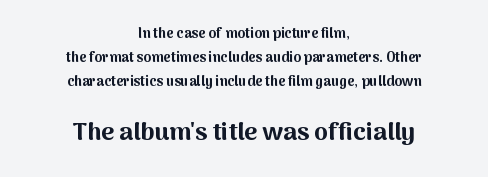
The paragraph has two soft edges and a firm central axis. Every character sits straight up, as roman type does. Emphasis by weight is at full strength: bold. Notice how descenders clear the ascenders below comfortably — that's standard leading. In terms of letterspacing, this is plain default setting.
